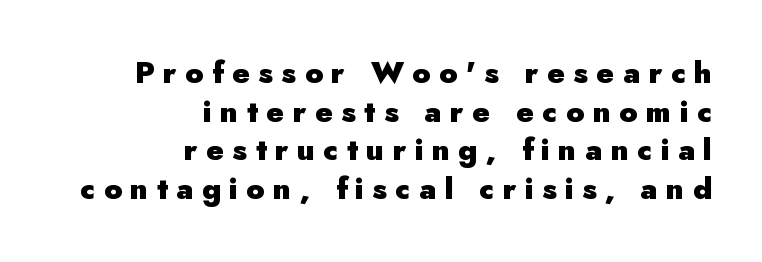
Q: Is the text bold? A: Yes.
Q: Is the text italic (slanted)? A: No, it is upright.
Q: Is the typeface a serif or a sans-serif typeface? A: Sans-serif.
Q: Is the text underlined? A: No.
Q: How is the paragraph aligned? A: Right-aligned.
Q: Is the spacing between letters normal or unusually wide? A: Unusually wide.
Q: Is the spacing between lines tight, normal or loose? A: Normal.
Q: Width (condensed, normal, or wide)? A: Normal.
Q: Stroke contrast? A: Low.
Q: x-height? A: Small.
Q: Monospaced? A: No.
